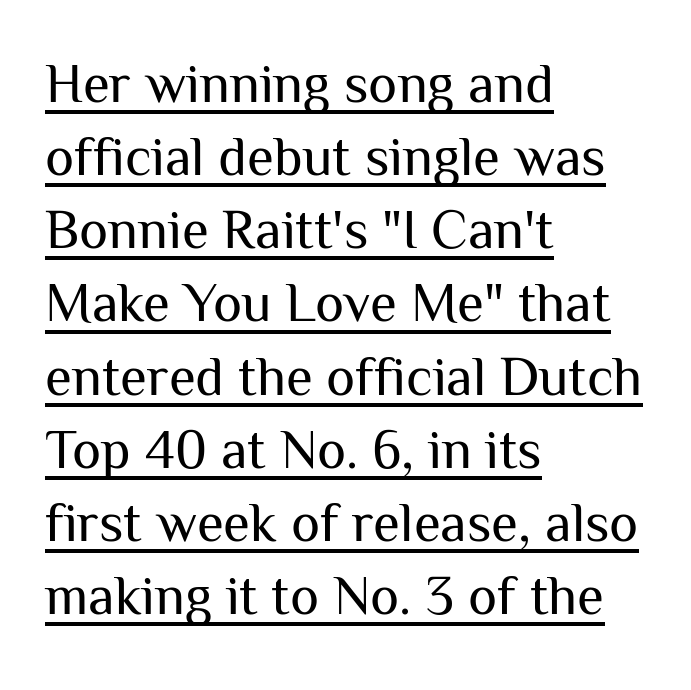
Default kerning and tracking; the words read as compact shapes. Each stroke keeps to a modest, everyday thickness or less. A typographer would call this underscored text. These lines sit exactly where default settings would place them. The letters stand straight up with perfectly vertical stems.
